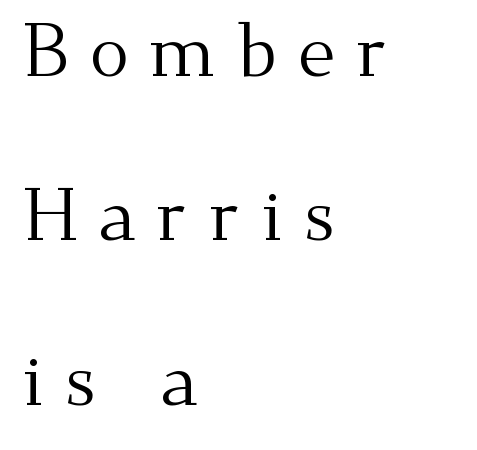
The image shows 74 px regular-weight serif type, upright; set left-aligned, loose line spacing (2.22x), unusually wide letter spacing (+0.28 em), not underlined; medium stroke contrast and a small x-height.
